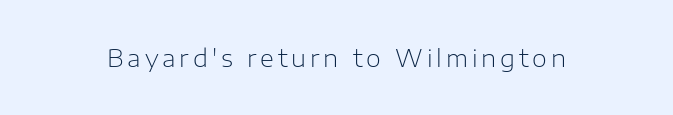
Only glyphs here, with clear space below each row. Posture: upright roman. The font is comparable to plain body text, perhaps lighter.
